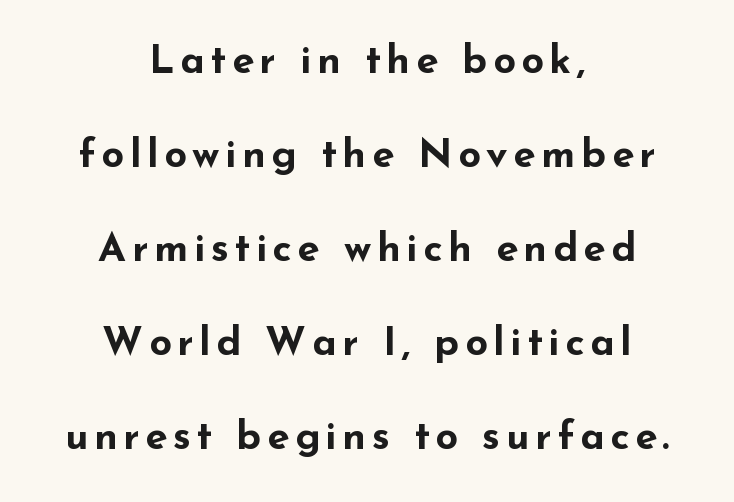
Q: Is the text bold? A: Yes.
Q: Is the text italic (slanted)? A: No, it is upright.
Q: Is the typeface a serif or a sans-serif typeface? A: Sans-serif.
Q: Is the text underlined? A: No.
Q: How is the paragraph aligned? A: Centered.
Q: Is the spacing between lines tight, normal or loose? A: Loose.
Q: Width (condensed, normal, or wide)? A: Wide.
Q: Stroke contrast? A: Low.
Q: x-height? A: Small.
Q: Monospaced? A: No.
